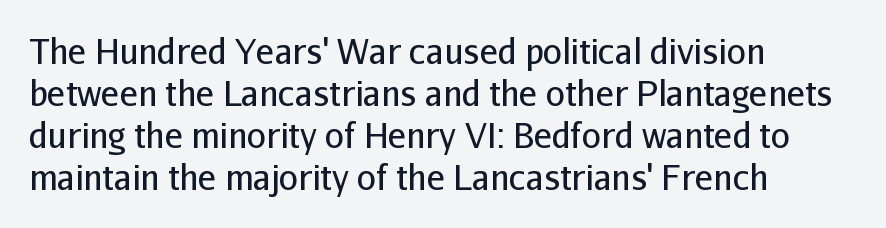
{"serif": "no", "italic": "no", "bold": "no", "weight": "regular", "width": "normal", "stroke_contrast": "low", "x_height": "medium", "monospaced": "no", "underline": "no", "align": "left", "line_spacing_ratio": 1.24, "letter_spacing": "normal", "letter_spacing_em": 0.0, "glyph_px": 34}
